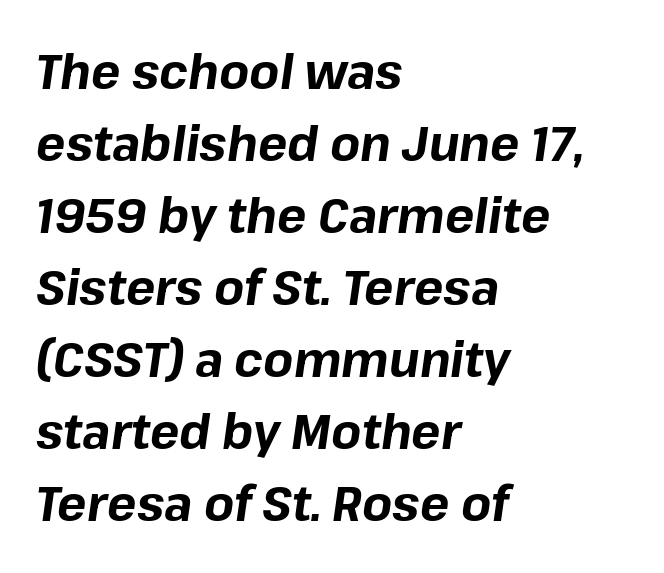
Rendered with sloped, italic letterforms. You could not count columns in this text — the font is proportionally spaced. You could call the tracking neutral — neither tight nor loose. Horizontal alignment here is leftward, the default for most running prose. Baseline-to-baseline distance is the conventional proportion of letter height. Clear beneath every line of the passage.
